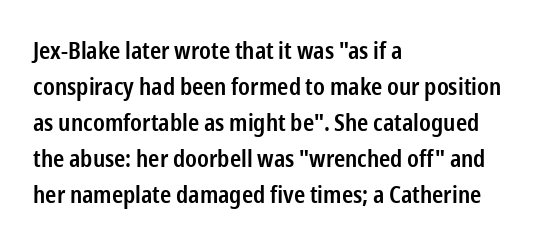
{"italic": "no", "bold": "semi", "underline": "no", "align": "left", "line_spacing": "normal", "line_spacing_ratio": 1.5, "letter_spacing": "normal", "letter_spacing_em": 0.0, "glyph_px": 24}
